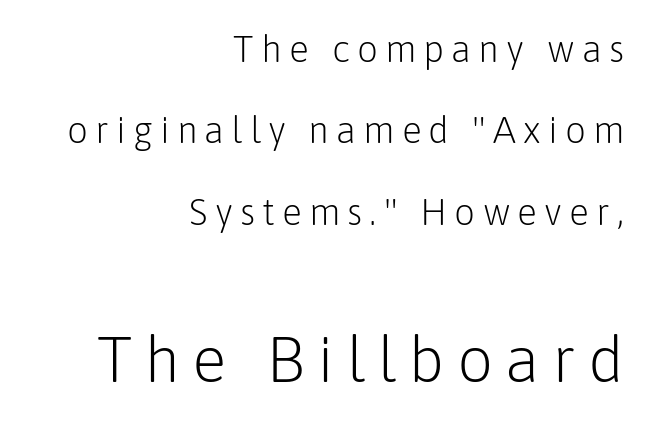
The strip under each line holds only bare page. Is the type heavy? It reads as light-to-regular instead. A typesetter would call this proportional, since set widths differ per character. Two sizes are in play, and the larger belongs to the second block. Unlike italic type, these characters show no tilt at all.
